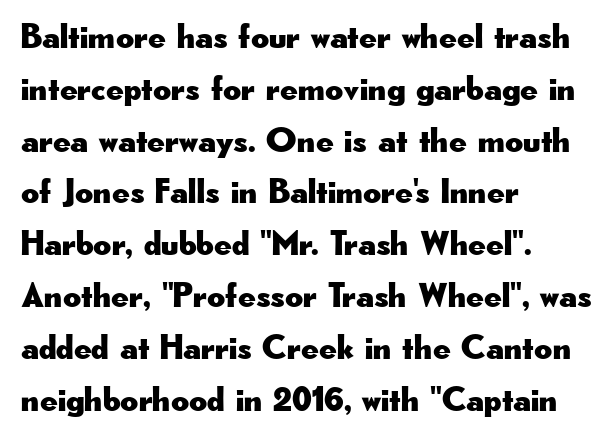
The image shows 35 px wide sans-serif type, upright; set left-aligned, normal line spacing (1.48x), normal letter spacing, not underlined; low stroke contrast and a small x-height.
